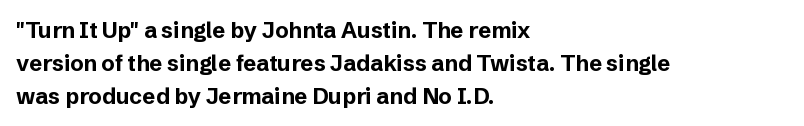
{"italic": "no", "bold": "yes", "underline": "no", "align": "left", "line_spacing": "normal", "line_spacing_ratio": 1.5, "letter_spacing": "normal", "letter_spacing_em": 0.0, "glyph_px": 22}
